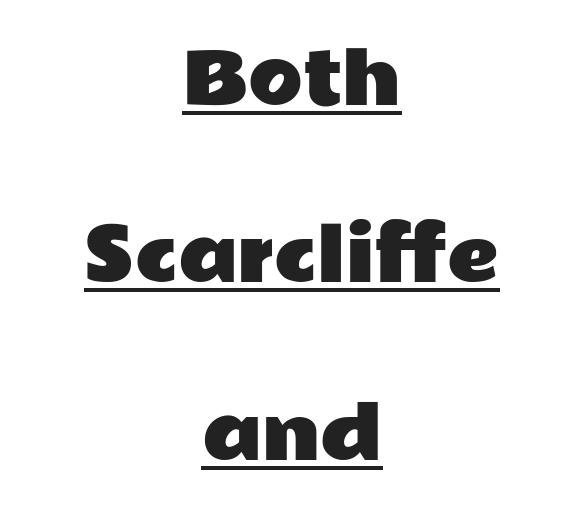
{"serif": "no", "italic": "no", "width": "wide", "stroke_contrast": "low", "x_height": "medium", "monospaced": "no", "underline": "yes", "align": "center", "line_spacing": "loose", "line_spacing_ratio": 2.5, "letter_spacing": "normal", "letter_spacing_em": 0.0, "glyph_px": 71}
